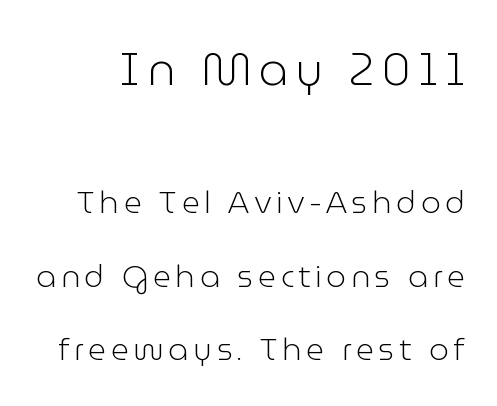
The image shows 46 px light sans-serif type, upright; set loose line spacing (2.36x), not underlined; the first (top) block is 1.48x larger; low stroke contrast and a medium x-height.
